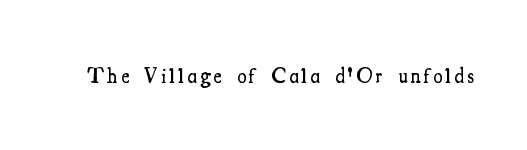
Its strokes are somewhat broadened, the hallmark of semibold type. The lettering holds an erect, upright posture throughout. The zone under the glyphs is completely vacant.
